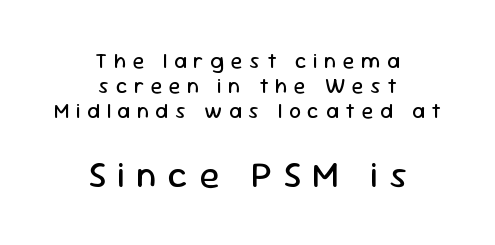
{"serif": "no", "italic": "no", "bold": "no", "weight": "regular", "width": "normal", "stroke_contrast": "low", "x_height": "medium", "monospaced": "no", "underline": "no", "align": "center", "line_spacing_ratio": 1.19, "letter_spacing": "wide", "letter_spacing_em": 0.32, "larger_block": "second", "size_ratio": 1.71, "glyph_px": 36}
